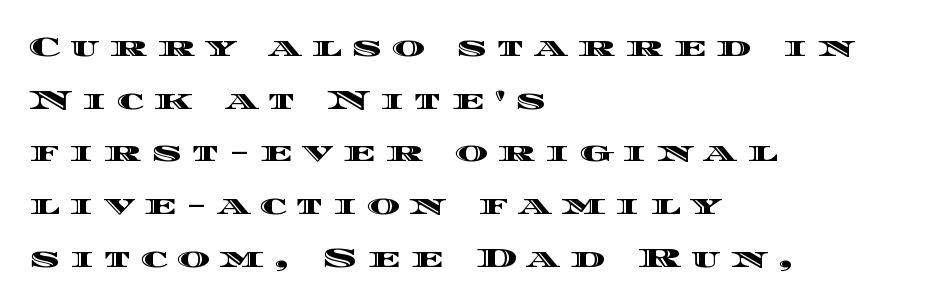
Short and long lines alike share a common starting point at left. The specimen omits any rule beneath the text block's lines. The specimen reads as upright at a glance. The rendering inserts visible extra space after every character.
